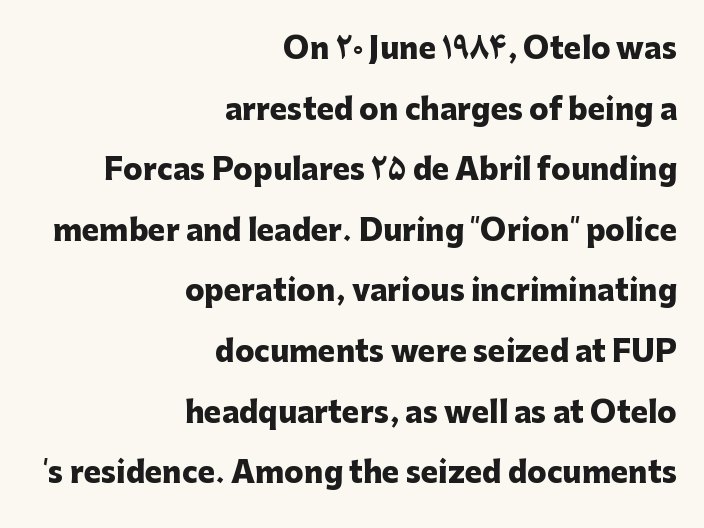
Q: Is the text bold? A: Yes.
Q: Is the text italic (slanted)? A: No, it is upright.
Q: Is the typeface a serif or a sans-serif typeface? A: Sans-serif.
Q: Is the text underlined? A: No.
Q: How is the paragraph aligned? A: Right-aligned.
Q: Is the spacing between letters normal or unusually wide? A: Normal.
Q: Is the spacing between lines tight, normal or loose? A: Loose.
Q: Width (condensed, normal, or wide)? A: Normal.
Q: Stroke contrast? A: Low.
Q: x-height? A: Medium.
Q: Monospaced? A: No.
